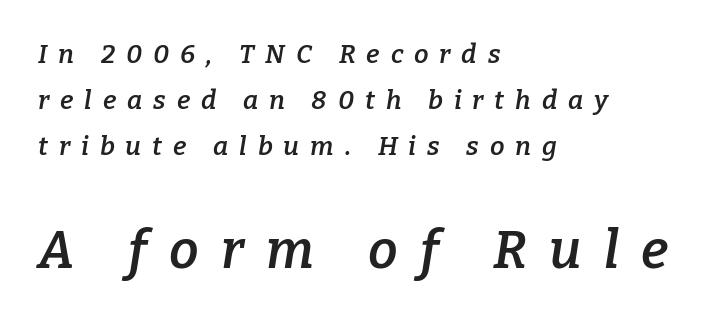
The letters advance in unequal steps, a hallmark of proportional type. Caption: semibold face, moderately heavy strokes. What kind of face is this? One with serifs. Honestly, there is no underline to notice here at all.
